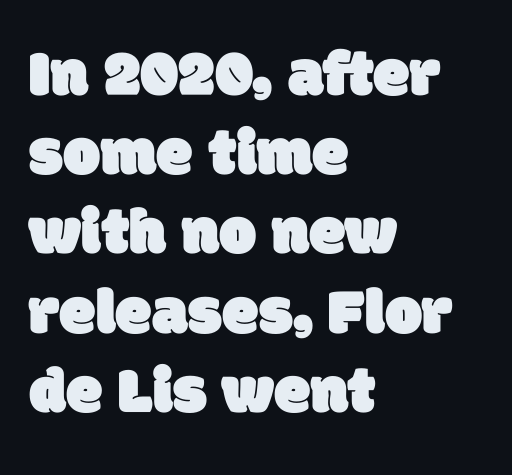
Q: Is the typeface a serif or a sans-serif typeface? A: Sans-serif.
Q: Is the text underlined? A: No.
Q: How is the paragraph aligned? A: Left-aligned.
Q: Is the spacing between letters normal or unusually wide? A: Normal.
Q: Width (condensed, normal, or wide)? A: Normal.
Q: Stroke contrast? A: Low.
Q: x-height? A: Large.
Q: Monospaced? A: No.
